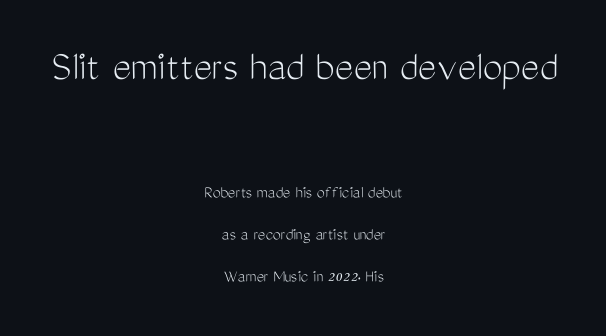
Q: Is the text bold? A: No.
Q: Is the text italic (slanted)? A: No, it is upright.
Q: Is the typeface a serif or a sans-serif typeface? A: Sans-serif.
Q: Is the text underlined? A: No.
Q: How is the paragraph aligned? A: Centered.
Q: Is the spacing between letters normal or unusually wide? A: Normal.
Q: Is the spacing between lines tight, normal or loose? A: Loose.
Q: Which block of text is set in a larger size, the first (top) or the second (bottom)? A: The first (top) one.
Q: Width (condensed, normal, or wide)? A: Condensed.
Q: Stroke contrast? A: Medium.
Q: x-height? A: Medium.
Q: Monospaced? A: No.
